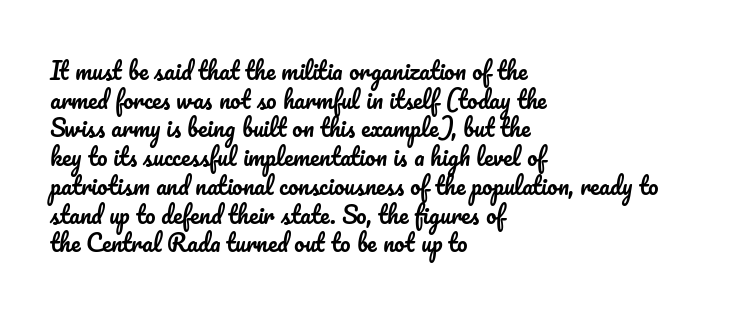
The image shows 23 px text type; set left-aligned, normal line spacing (1.25x), normal letter spacing, not underlined.
